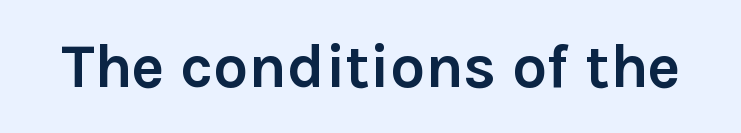
Q: Is the text bold? A: Yes.
Q: Is the text italic (slanted)? A: No, it is upright.
Q: Is the typeface a serif or a sans-serif typeface? A: Sans-serif.
Q: Is the text underlined? A: No.
Q: Is the spacing between letters normal or unusually wide? A: Normal.
Q: Width (condensed, normal, or wide)? A: Normal.
Q: x-height? A: Medium.
Q: Monospaced? A: No.
